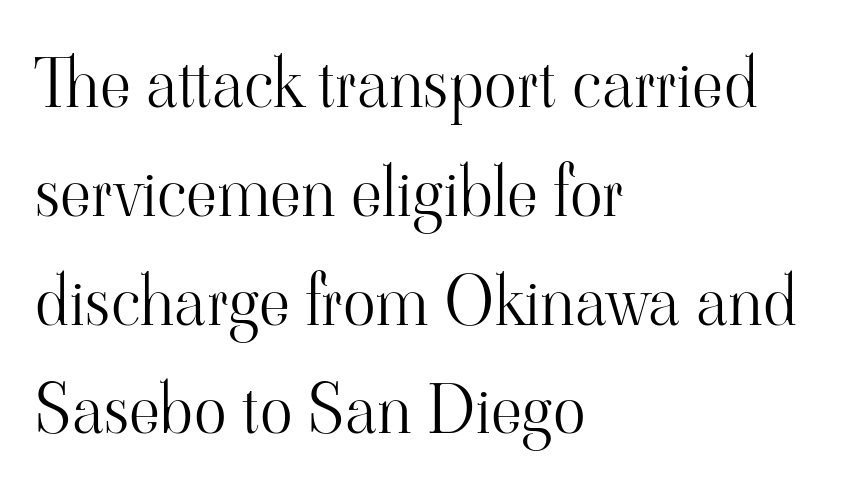
Q: Is the text bold? A: No.
Q: Is the text italic (slanted)? A: No, it is upright.
Q: Is the typeface a serif or a sans-serif typeface? A: Serif.
Q: Is the text underlined? A: No.
Q: How is the paragraph aligned? A: Left-aligned.
Q: Is the spacing between letters normal or unusually wide? A: Normal.
Q: Is the spacing between lines tight, normal or loose? A: Normal.
Q: Width (condensed, normal, or wide)? A: Normal.
Q: Stroke contrast? A: High.
Q: x-height? A: Small.
Q: Monospaced? A: No.
